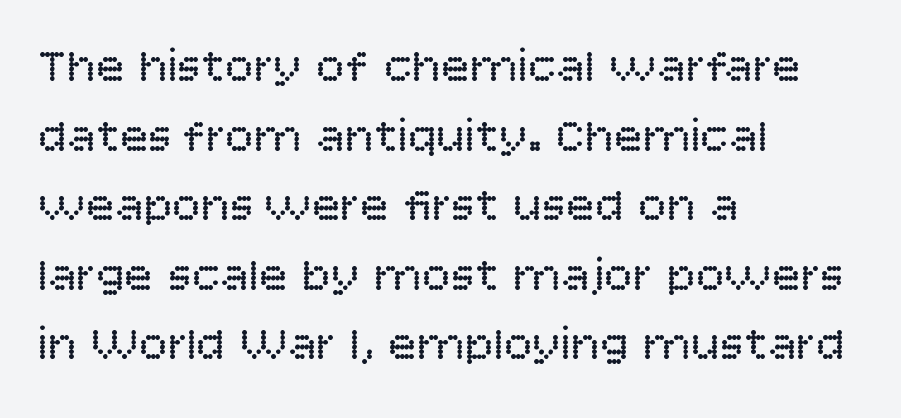
The image shows 48 px regular-weight sans-serif type, upright; set left-aligned, normal line spacing (1.45x), normal letter spacing, not underlined; low stroke contrast and a large x-height.
